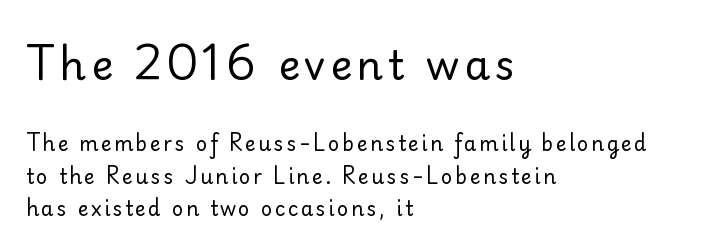
Q: Is the text bold? A: No.
Q: Is the text italic (slanted)? A: No, it is upright.
Q: Is the typeface a serif or a sans-serif typeface? A: Sans-serif.
Q: Is the text underlined? A: No.
Q: How is the paragraph aligned? A: Left-aligned.
Q: Is the spacing between lines tight, normal or loose? A: Normal.
Q: Which block of text is set in a larger size, the first (top) or the second (bottom)? A: The first (top) one.
Q: Width (condensed, normal, or wide)? A: Normal.
Q: Stroke contrast? A: Low.
Q: x-height? A: Small.
Q: Monospaced? A: No.
